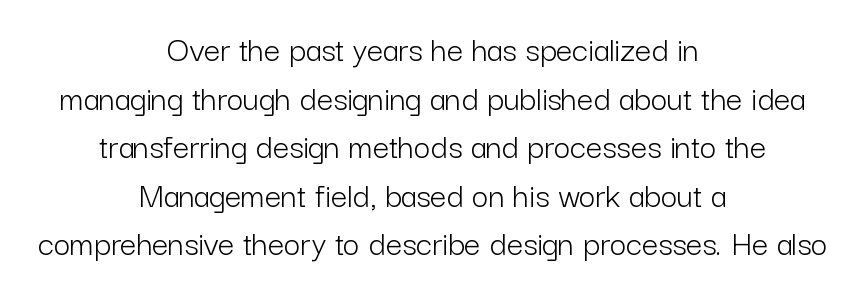
The image shows 36 px light sans-serif type, upright; set centered, normal line spacing (1.35x), normal letter spacing, not underlined; low stroke contrast and a medium x-height.
